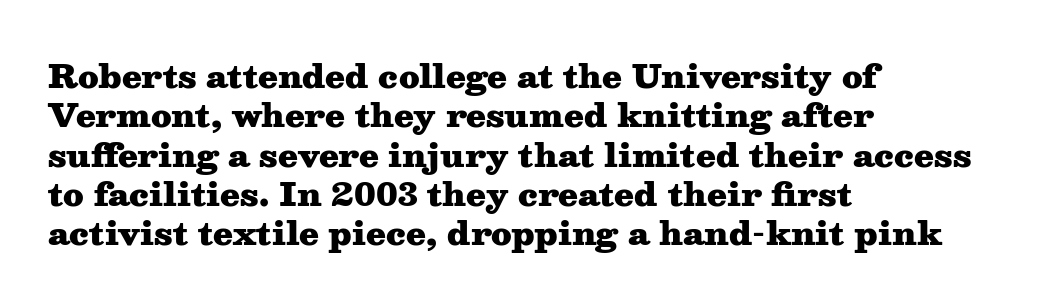
Caption: multi-line text, flush left, ragged right. Yep, those are serifs on the letters. You could not count columns in this text — the font is proportionally spaced. Is there any slant? The stems are plumb. Descenders hang freely into open space.
